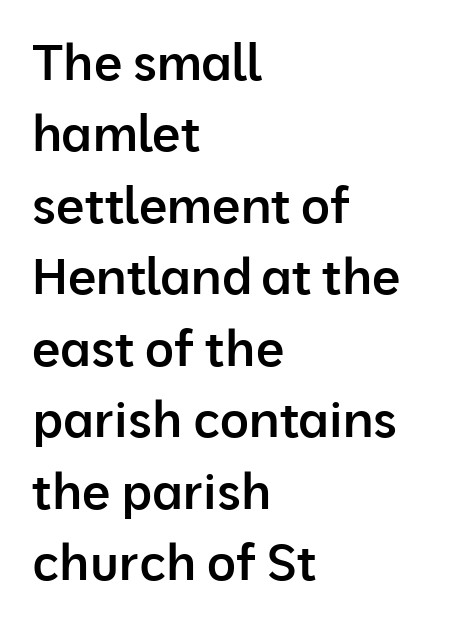
The image shows 50 px semibold sans-serif type, upright; set left-aligned, normal line spacing (1.43x), normal letter spacing, not underlined; low stroke contrast and a medium x-height.
